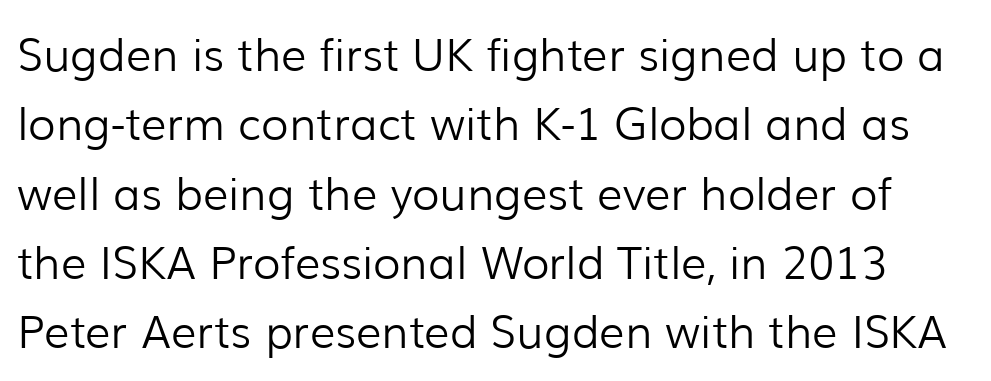
The image shows 45 px light sans-serif type, upright; set normal line spacing (1.54x), normal letter spacing, not underlined; low stroke contrast and a medium x-height.
